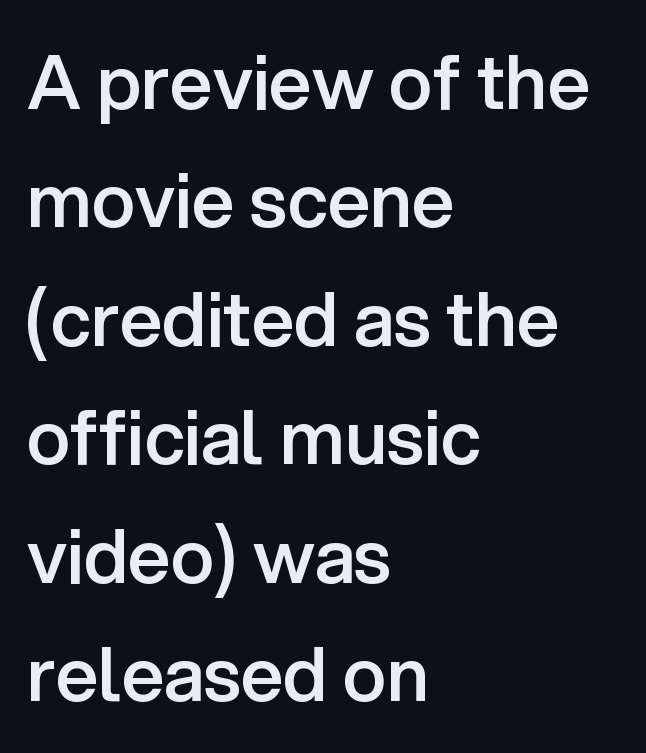
{"serif": "no", "italic": "no", "bold": "semi", "weight": "semibold", "width": "normal", "stroke_contrast": "low", "x_height": "medium", "monospaced": "no", "underline": "no", "align": "left", "line_spacing": "normal", "line_spacing_ratio": 1.6, "letter_spacing": "normal", "letter_spacing_em": 0.0, "glyph_px": 74}
